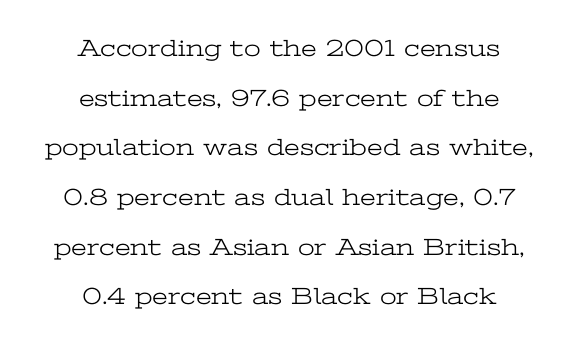
Q: Is the text bold? A: No.
Q: Is the text italic (slanted)? A: No, it is upright.
Q: Is the text underlined? A: No.
Q: How is the paragraph aligned? A: Centered.
Q: Is the spacing between letters normal or unusually wide? A: Normal.
Q: Is the spacing between lines tight, normal or loose? A: Loose.
